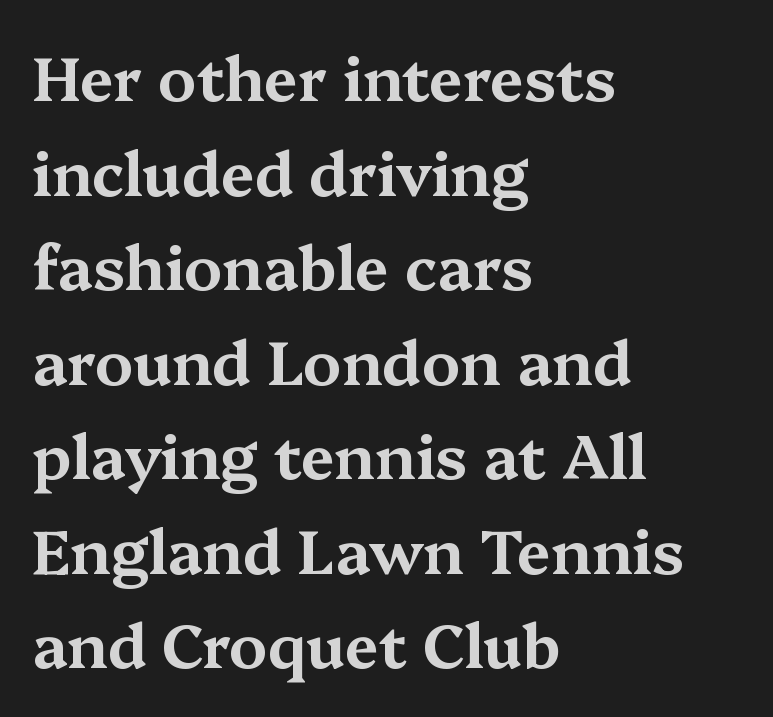
{"serif": "yes", "italic": "no", "width": "wide", "stroke_contrast": "medium", "x_height": "medium", "monospaced": "no", "underline": "no", "align": "left", "line_spacing": "normal", "line_spacing_ratio": 1.55, "letter_spacing": "normal", "letter_spacing_em": 0.0, "glyph_px": 61}
